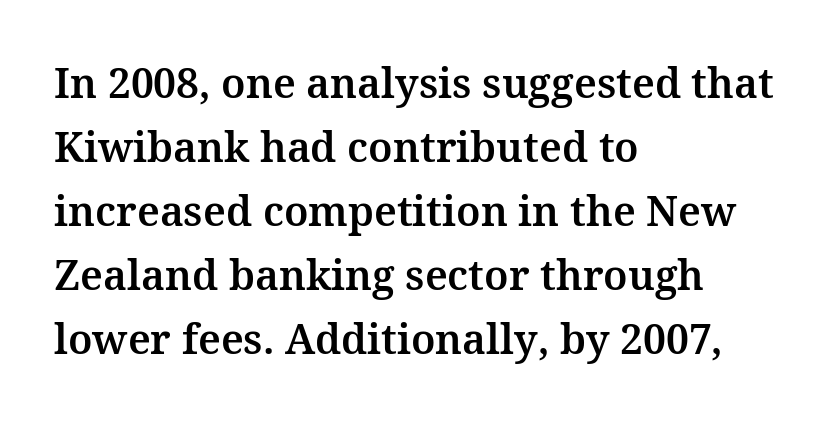
The image shows 41 px serif type, upright; set left-aligned, normal line spacing (1.56x), normal letter spacing, not underlined; medium stroke contrast and a medium x-height.
